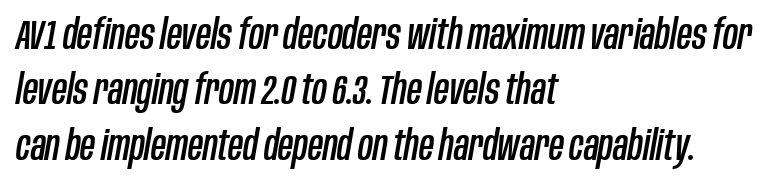
{"italic": "yes", "lean": "right", "slant_degrees": 10, "width": "condensed", "stroke_contrast": "low", "x_height": "large", "monospaced": "no", "underline": "no", "align": "left", "line_spacing": "normal", "line_spacing_ratio": 1.35, "letter_spacing": "normal", "letter_spacing_em": 0.0, "glyph_px": 41}
